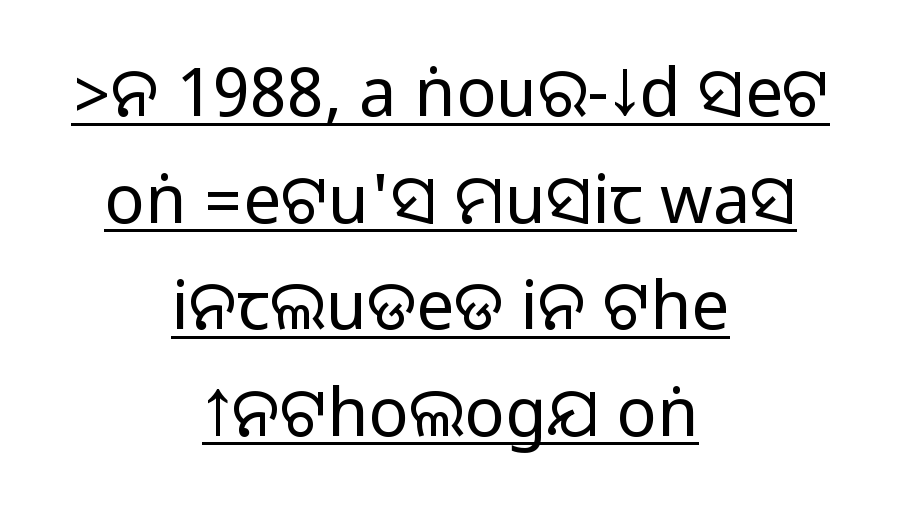
Tracking here is standard; glyphs follow each other at the usual distance. The sample's only ornament is a line tracing under the words. One glance says typical: line gaps are just what's usual. The rag falls on both sides of this text block equally.
